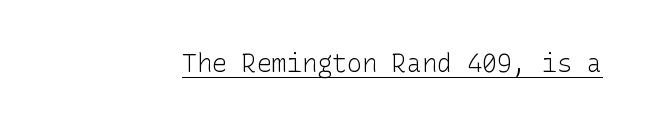
The letterforms sit at book weight or below. Posture: upright roman. Here the glyphs are tracked normally, forming tight word shapes. The words here are underlined.
